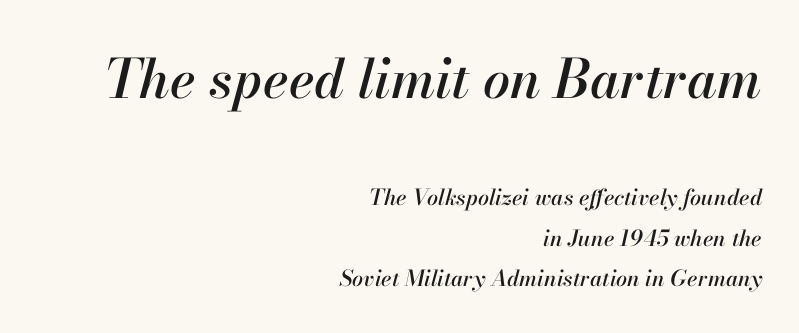
Q: Is the text italic (slanted)? A: Yes, it leans right by about 13 degrees.
Q: Is the text underlined? A: No.
Q: How is the paragraph aligned? A: Right-aligned.
Q: Is the spacing between letters normal or unusually wide? A: Normal.
Q: Which block of text is set in a larger size, the first (top) or the second (bottom)? A: The first (top) one.
Q: Width (condensed, normal, or wide)? A: Normal.
Q: Stroke contrast? A: High.
Q: x-height? A: Small.
Q: Monospaced? A: No.
